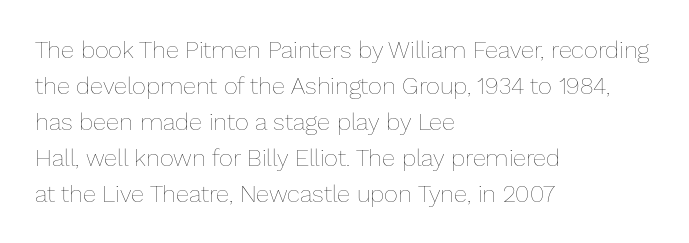
The image shows 24 px text type, upright; set left-aligned, normal line spacing (1.5x), normal letter spacing, not underlined.
